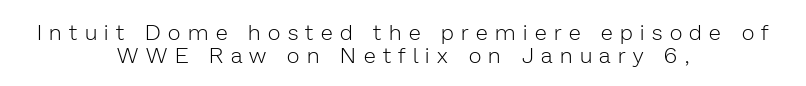
{"italic": "no", "bold": "no", "underline": "no", "align": "center", "line_spacing": "tight", "line_spacing_ratio": 1.05, "letter_spacing": "wide", "letter_spacing_em": 0.34, "glyph_px": 22}
